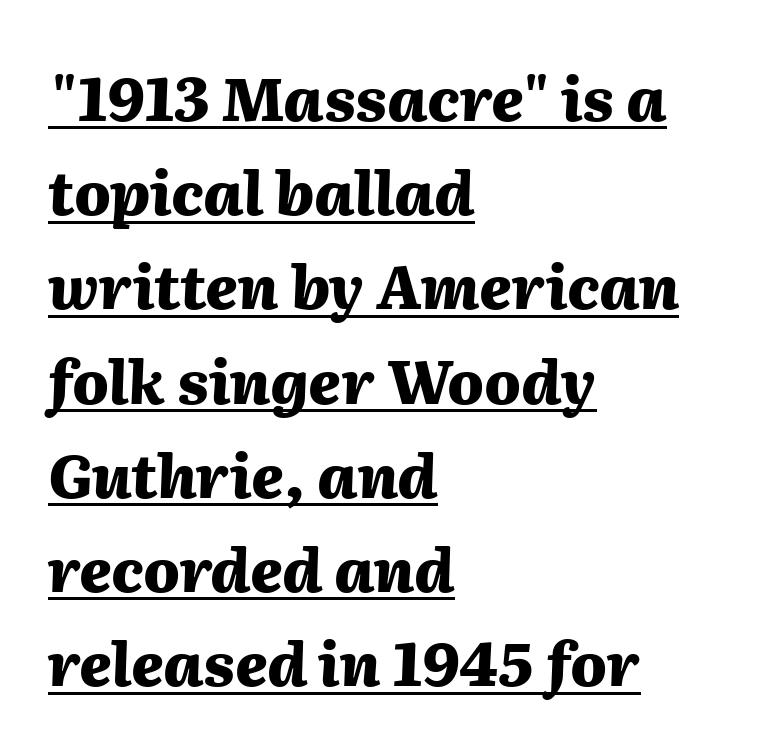
{"italic": "yes", "lean": "right", "slant_degrees": 2, "bold": "yes", "weight": "heavy", "width": "normal", "stroke_contrast": "medium", "x_height": "medium", "monospaced": "no", "underline": "yes", "align": "left", "line_spacing": "normal", "line_spacing_ratio": 1.57, "letter_spacing": "normal", "letter_spacing_em": 0.0, "glyph_px": 60}
